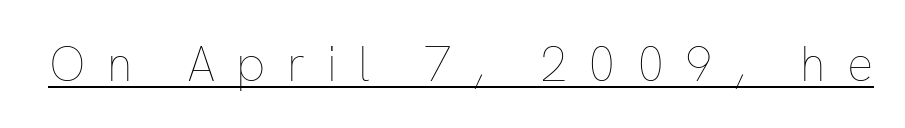
Q: Is the text bold? A: No.
Q: Is the text italic (slanted)? A: No, it is upright.
Q: Is the text underlined? A: Yes.
Q: Is the spacing between letters normal or unusually wide? A: Unusually wide.
Q: Width (condensed, normal, or wide)? A: Normal.
Q: Stroke contrast? A: Low.
Q: x-height? A: Medium.
Q: Monospaced? A: No.
